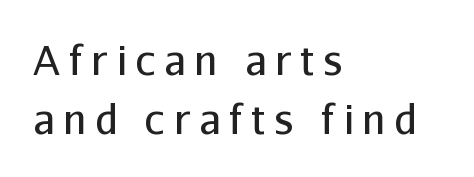
{"serif": "no", "italic": "no", "bold": "no", "weight": "regular", "width": "normal", "stroke_contrast": "low", "x_height": "medium", "monospaced": "no", "underline": "no", "align": "left", "line_spacing": "normal", "line_spacing_ratio": 1.44, "letter_spacing": "wide", "letter_spacing_em": 0.21, "glyph_px": 41}
